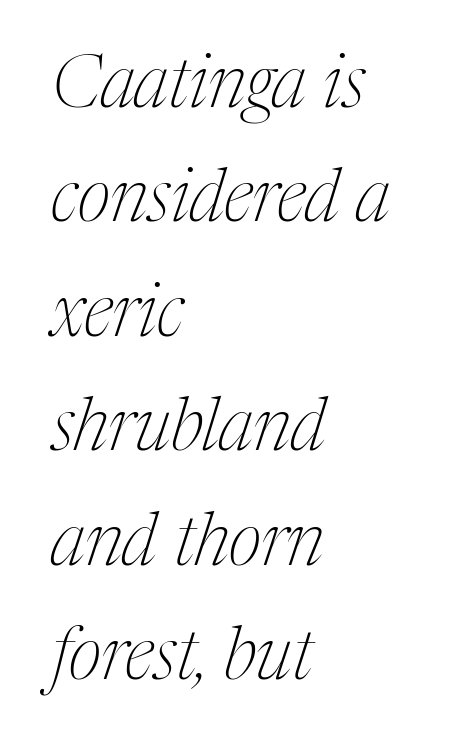
The typesetting does not lean heavy: it is not bold. A student would call this left alignment; a typographer would say flush left, rag right. Each word holds together tightly as a unit, with standard inter-letter gaps. The typeface chosen for these lines features serifs.
